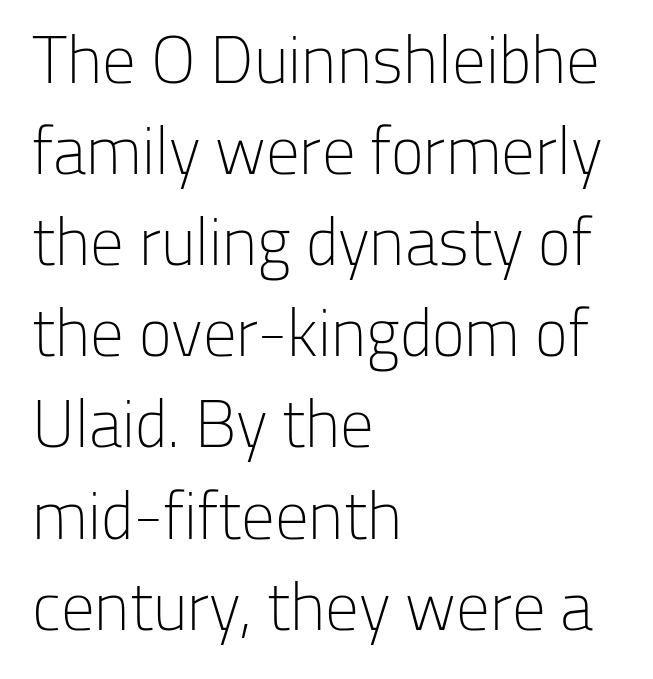
{"serif": "no", "italic": "no", "bold": "no", "weight": "light", "width": "normal", "stroke_contrast": "low", "x_height": "medium", "monospaced": "no", "underline": "no", "align": "left", "line_spacing": "normal", "line_spacing_ratio": 1.36, "letter_spacing": "normal", "letter_spacing_em": 0.0, "glyph_px": 67}
